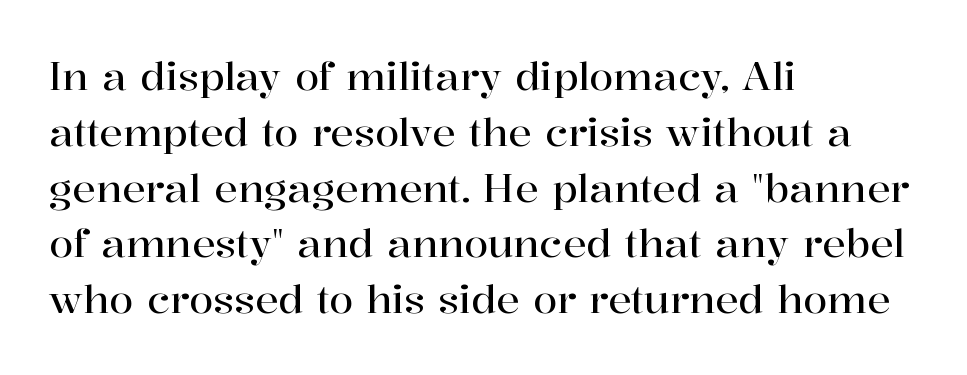
The image shows 39 px serif type, upright; set left-aligned, normal line spacing (1.43x), normal letter spacing, not underlined; high stroke contrast and a medium x-height.
